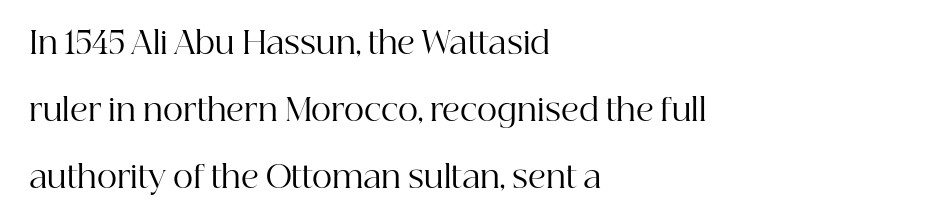
{"serif": "yes", "italic": "no", "bold": "no", "weight": "regular", "width": "normal", "stroke_contrast": "high", "x_height": "medium", "monospaced": "no", "underline": "no", "align": "left", "line_spacing": "loose", "line_spacing_ratio": 2.16, "letter_spacing": "normal", "letter_spacing_em": 0.0, "glyph_px": 31}
